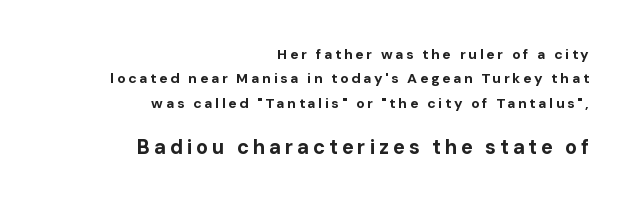
Q: Is the text bold? A: Yes.
Q: Is the text italic (slanted)? A: No, it is upright.
Q: Is the text underlined? A: No.
Q: How is the paragraph aligned? A: Right-aligned.
Q: Which block of text is set in a larger size, the first (top) or the second (bottom)? A: The second (bottom) one.
